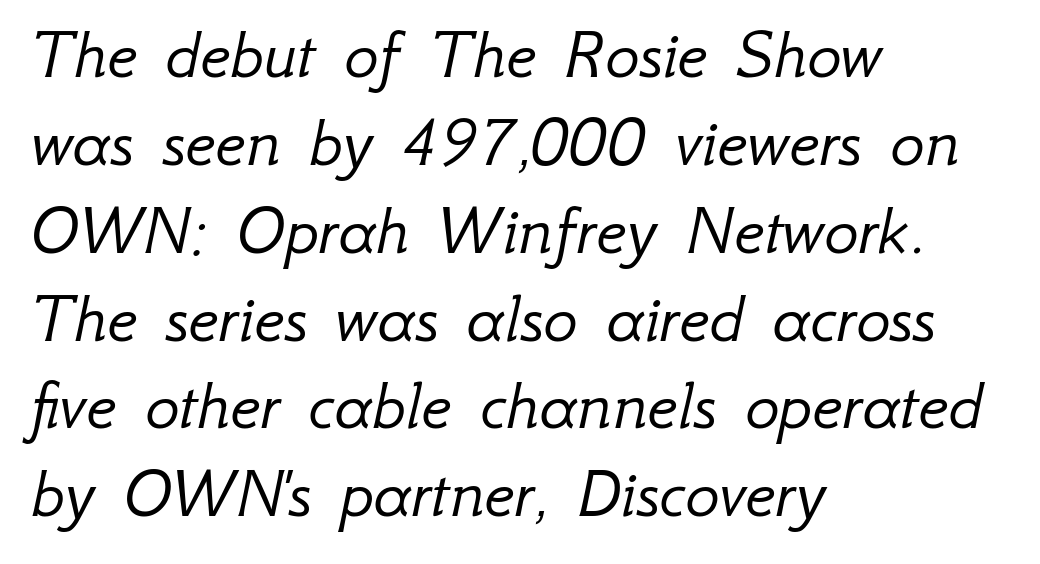
No chunkiness to these letters — they're not bold. Quick note: underline off. You can tell it's italic because the verticals aren't actually vertical. Letter spacing: default. Here the designer chose a conventional face with non-uniform glyph widths.
